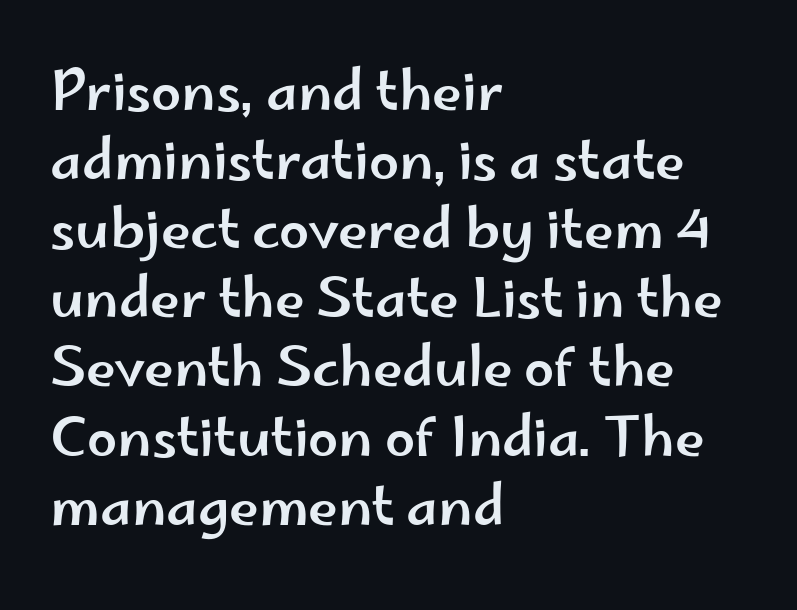
The image shows 54 px wide sans-serif type, upright; set left-aligned, normal line spacing (1.28x), normal letter spacing, not underlined; low stroke contrast and a small x-height.
